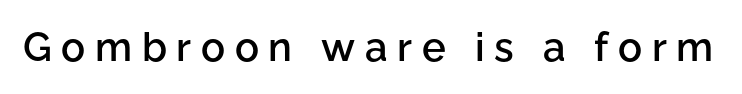
The image shows 40 px semibold sans-serif type, upright; set unusually wide letter spacing (+0.24 em), not underlined; low stroke contrast and a medium x-height.
